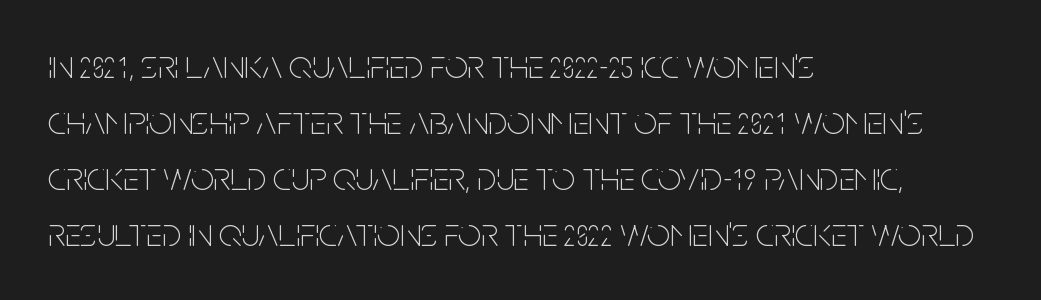
Spacing verdict: proportional, widths tailored to each character. The specimen reads as upright at a glance. Is the block centered? No — it sits flush against the left margin. Stroke terminals: plain, sans-serif. Notice how descenders clear the ascenders below comfortably — that's standard leading. The cut favours lightness, reaching ordinary text weight at its darkest.
